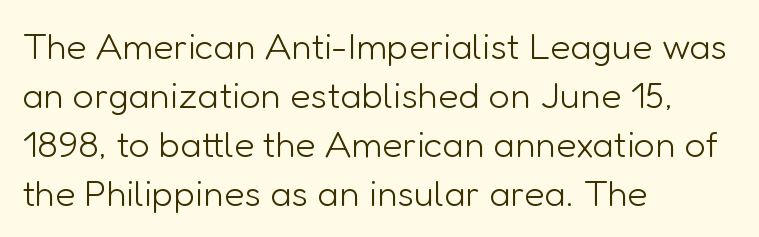
Each letter keeps its own natural width here, so spacing adapts to shape. Tracking here is standard; glyphs follow each other at the usual distance. Is the stroke heavy? The answer is a plain regular-or-lighter. Notice how the passage keeps a crisp vertical edge on the left only. How would I describe the line gaps? Plain and ordinary. Nope, no serifs anywhere on these letters.
